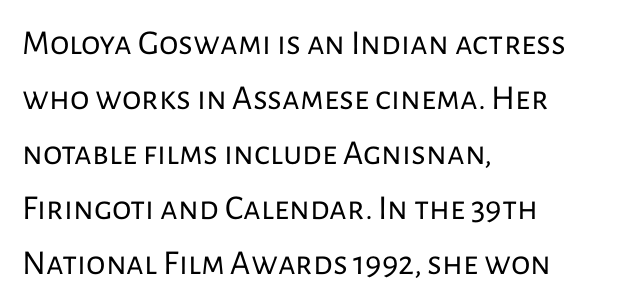
{"serif": "no", "italic": "no", "bold": "no", "weight": "regular", "width": "normal", "stroke_contrast": "low", "x_height": "medium", "monospaced": "no", "underline": "no", "align": "left", "line_spacing": "normal", "line_spacing_ratio": 1.57, "letter_spacing": "normal", "letter_spacing_em": 0.0, "glyph_px": 35}
